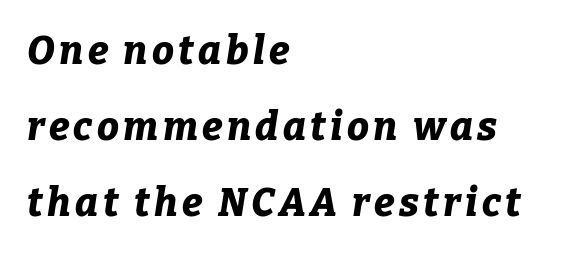
{"italic": "yes", "lean": "right", "slant_degrees": 9, "bold": "yes", "weight": "bold", "width": "normal", "stroke_contrast": "low", "x_height": "medium", "monospaced": "no", "underline": "no", "align": "left", "line_spacing": "loose", "line_spacing_ratio": 1.95, "glyph_px": 39}
